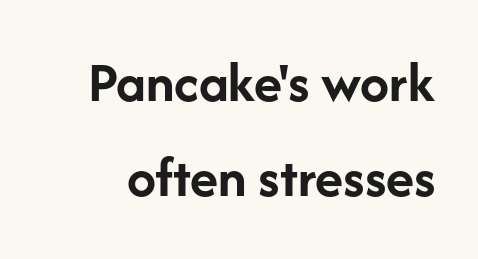
The image shows 58 px semibold sans-serif type, upright; set normal line spacing (1.63x), normal letter spacing, not underlined; low stroke contrast and a medium x-height.
